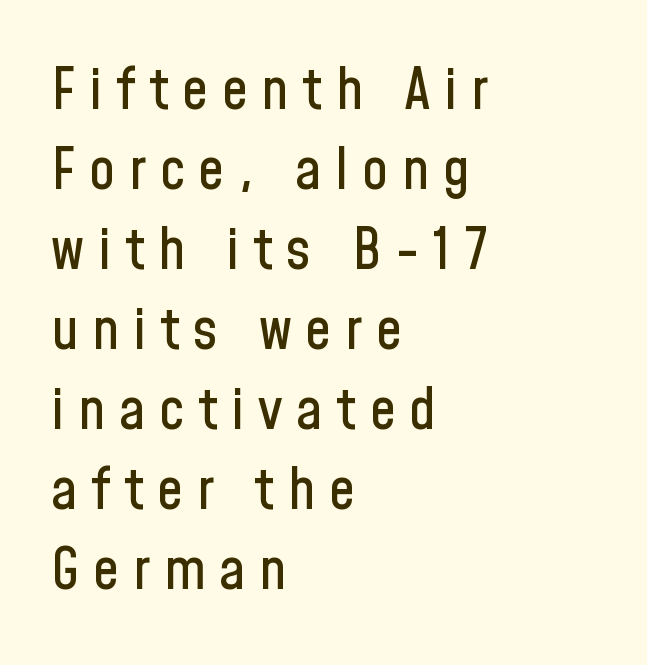
This rendering employs a face without finishing strokes, i.e., a sans-serif. If you drew a line through each stem, it would be perfectly vertical. The block of text has a typical density, with ordinary space between rows. Looks like regular typesetting: each glyph gets only the width it needs. Words float on clear page, feet unadorned. Words appear elongated and porous because spacing is wide.
